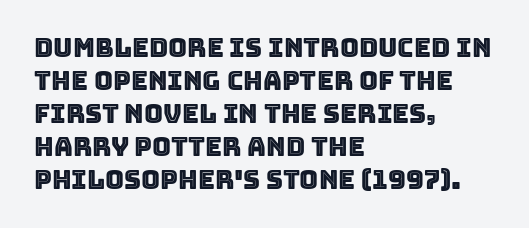
The image shows 26 px text type, upright; set left-aligned, normal line spacing (1.27x), normal letter spacing, not underlined.
